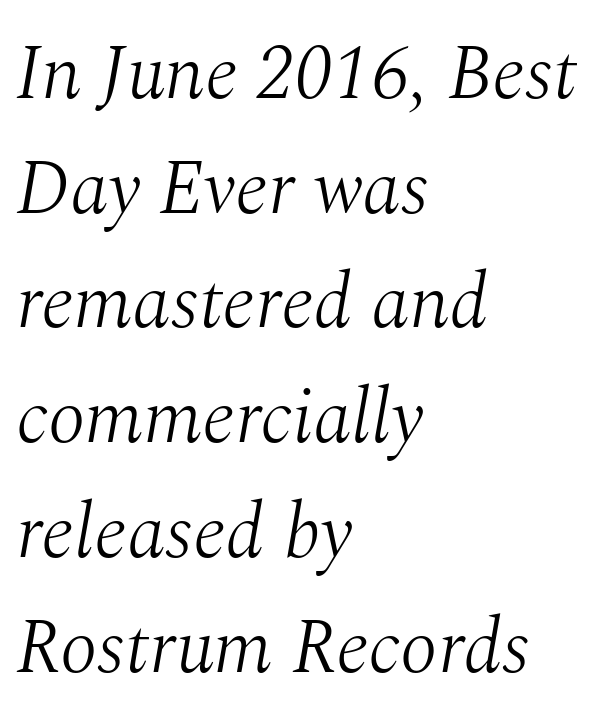
Observe the ordinary spacing: letters are neighbours, not strangers. Emphasis-style slanted type is in use. How would I describe the line gaps? Plain and ordinary. One-word summary of the alignment: left. Think of a printed novel: that variable character pitch is what you see here. Stems here are at most as thick as an everyday book face.
